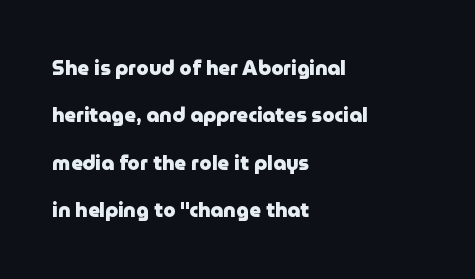
{"italic": "no", "bold": "yes", "underline": "no", "align": "left", "line_spacing": "loose", "line_spacing_ratio": 2.37, "letter_spacing": "normal", "letter_spacing_em": 0.0, "glyph_px": 20}
